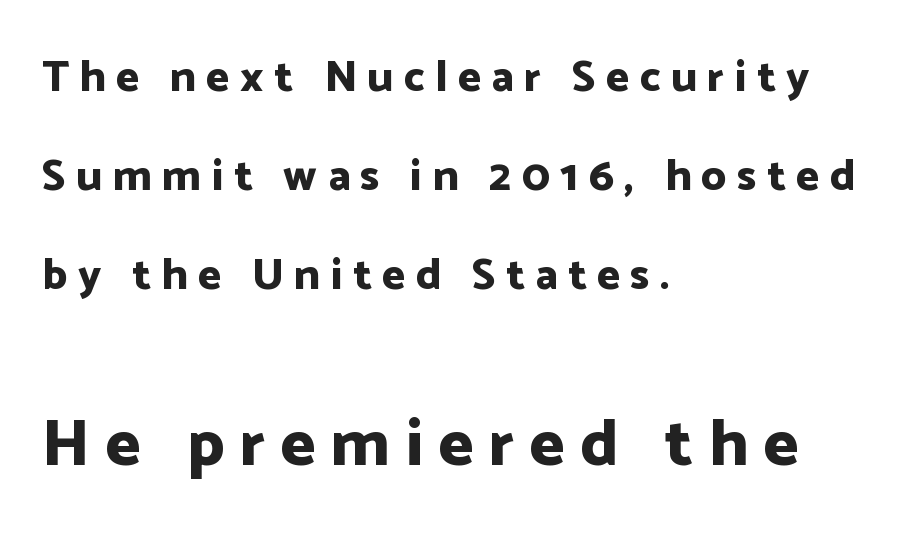
{"serif": "no", "italic": "no", "bold": "yes", "weight": "bold", "width": "normal", "stroke_contrast": "low", "x_height": "medium", "monospaced": "no", "underline": "no", "align": "left", "line_spacing": "loose", "line_spacing_ratio": 2.25, "letter_spacing": "wide", "letter_spacing_em": 0.24, "larger_block": "second", "size_ratio": 1.5, "glyph_px": 66}
